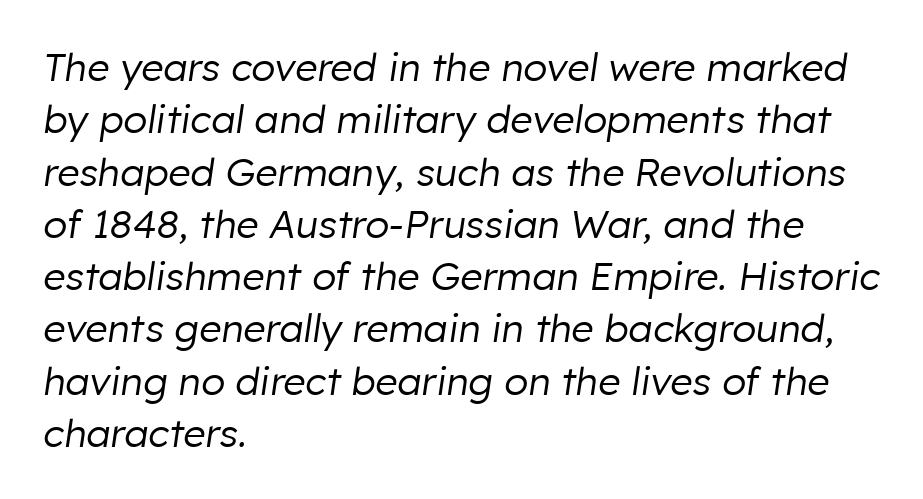
Q: Is the text bold? A: No.
Q: Is the text italic (slanted)? A: Yes, it leans right by about 8 degrees.
Q: Is the text underlined? A: No.
Q: How is the paragraph aligned? A: Left-aligned.
Q: Is the spacing between letters normal or unusually wide? A: Normal.
Q: Is the spacing between lines tight, normal or loose? A: Normal.
Q: Width (condensed, normal, or wide)? A: Normal.
Q: Stroke contrast? A: Low.
Q: x-height? A: Medium.
Q: Monospaced? A: No.
